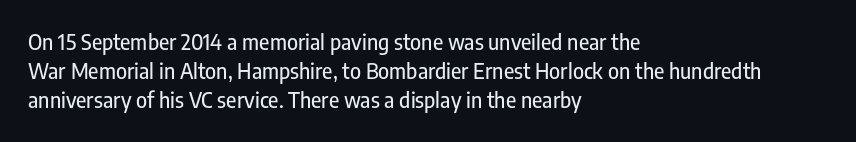
Each word holds together tightly as a unit, with standard inter-letter gaps. Left-aligned paragraph, ragged on the right. The vertical gap from one line to the next is medium. Nope, not italic — everything's standing straight. Check the space under the baseline: it is left empty.
